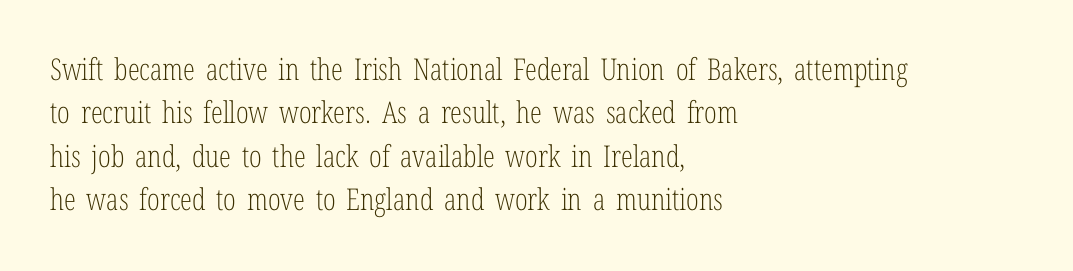
If you drew a ruler down the left edge, every line would touch it. This block has exactly the height ordinary leading produces. The passage shown is not underscored anywhere. The rendering keeps characters at their native spacing. Style check: upright.
